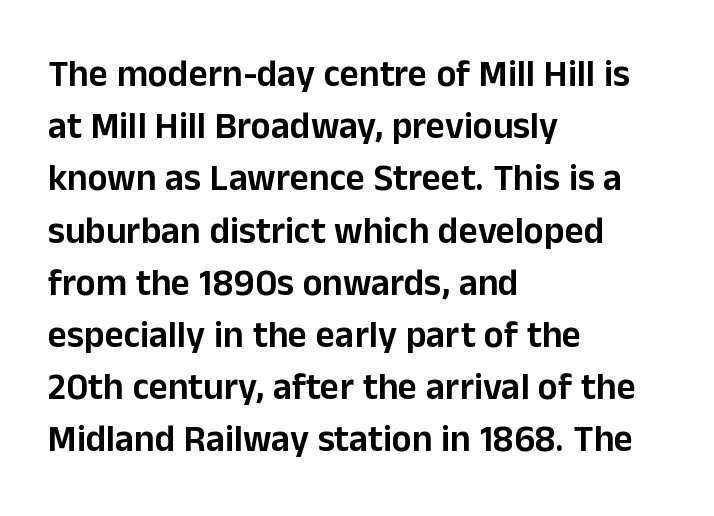
The letters advance in unequal steps, a hallmark of proportional type. Letterform terminals end flat and unadorned throughout the passage. Underlining? Definitely not there. This sample uses an upright cut, with every glyph sitting square on the baseline. Characters follow at the spacing the type designer built in.
